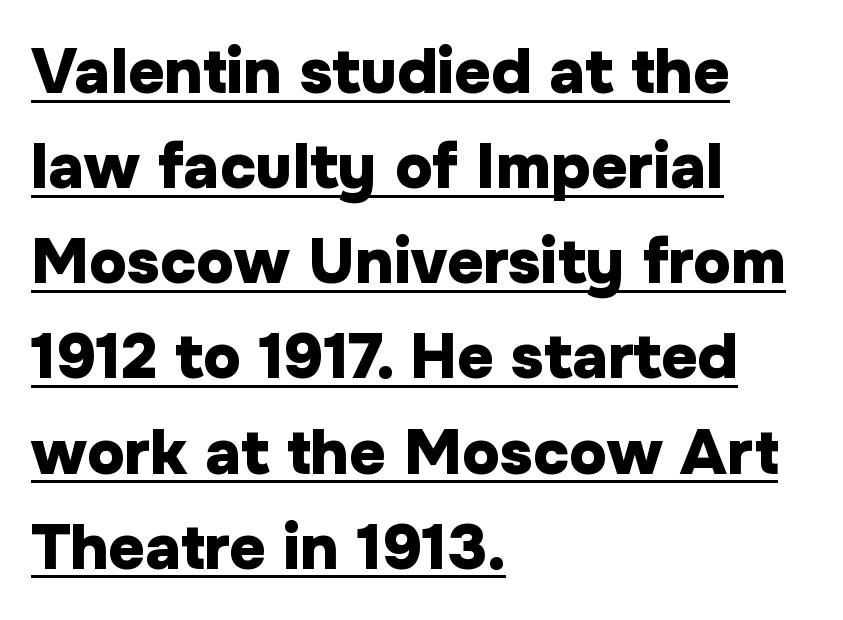
The image shows 63 px heavy sans-serif type, upright; set left-aligned, normal line spacing (1.51x), normal letter spacing, underlined; low stroke contrast and a medium x-height.
